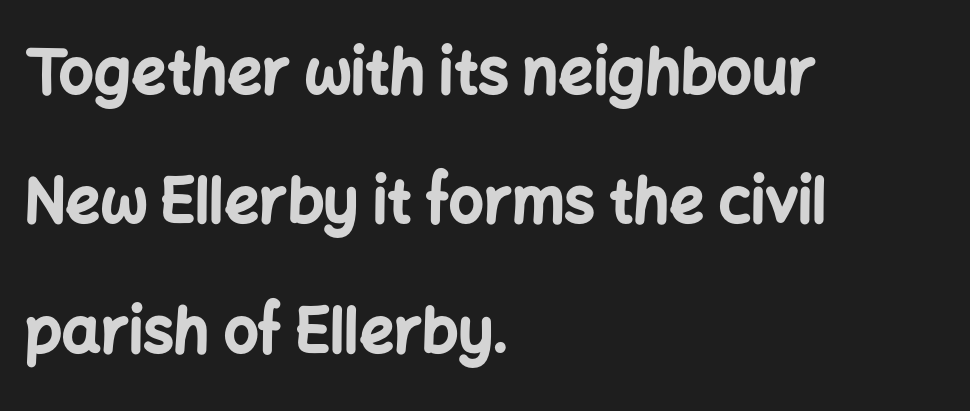
As a designer I'd log this as weight 700, bold. Classification — sans serif. The lines are quadded left. The space beneath each line is pristine and unruled.
